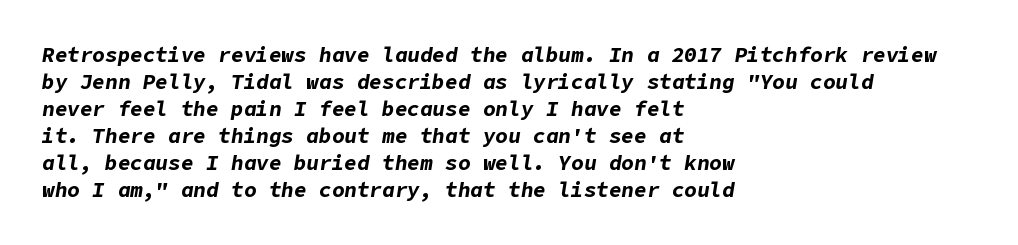
The passage shown has conventional tracking throughout. If you drew a ruler down the left edge, every line would touch it. As a designer I'd log this as weight 700, bold. When letters slant like this, we call the style italic. A typesetter would call this leading conventional body-copy spacing. Descenders hang freely into open space.
